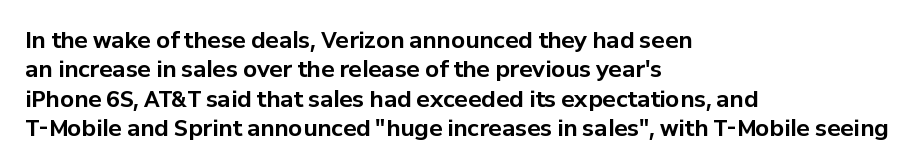
Every character sits straight up, as roman type does. Visually the block forms a straight wall on the left and a jagged coastline on the right. I'd describe the lettering as bold — thick and assertive. Unmarked baselines from the first word to the last.
